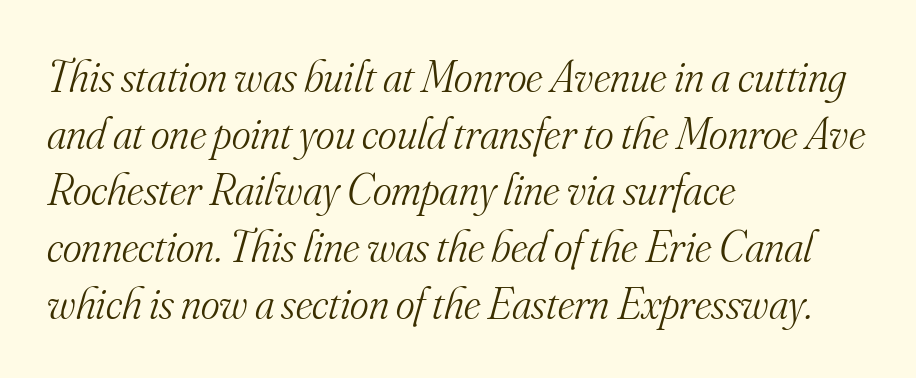
{"serif": "yes", "italic": "yes", "lean": "right", "slant_degrees": 16, "bold": "no", "weight": "light", "width": "normal", "stroke_contrast": "medium", "x_height": "small", "monospaced": "no", "underline": "no", "align": "left", "line_spacing": "normal", "line_spacing_ratio": 1.26, "letter_spacing": "normal", "letter_spacing_em": 0.0, "glyph_px": 45}
